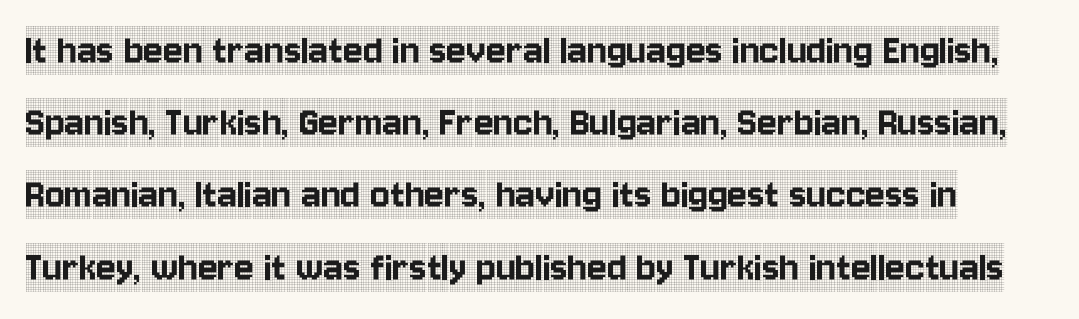
{"serif": "yes", "italic": "no", "width": "condensed", "x_height": "large", "monospaced": "no", "underline": "no", "line_spacing": "normal", "line_spacing_ratio": 1.57, "letter_spacing": "normal", "letter_spacing_em": 0.0, "glyph_px": 46}
